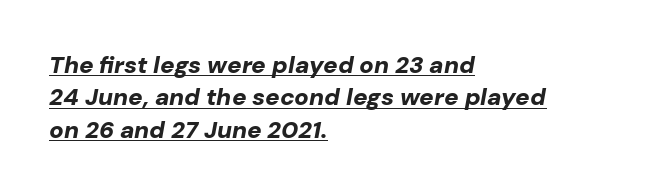
The image shows 24 px bold type, italic (leaning right); set left-aligned, normal line spacing (1.35x), normal letter spacing, underlined.
